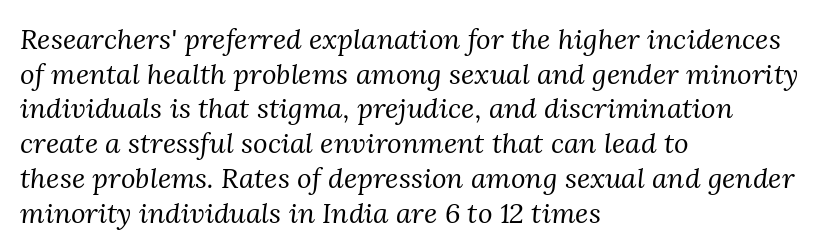
Q: Is the text bold? A: No.
Q: Is the text italic (slanted)? A: Yes, it leans right by about 3 degrees.
Q: Is the typeface a serif or a sans-serif typeface? A: Serif.
Q: Is the text underlined? A: No.
Q: How is the paragraph aligned? A: Left-aligned.
Q: Is the spacing between letters normal or unusually wide? A: Normal.
Q: Width (condensed, normal, or wide)? A: Normal.
Q: Stroke contrast? A: Medium.
Q: x-height? A: Medium.
Q: Monospaced? A: No.
